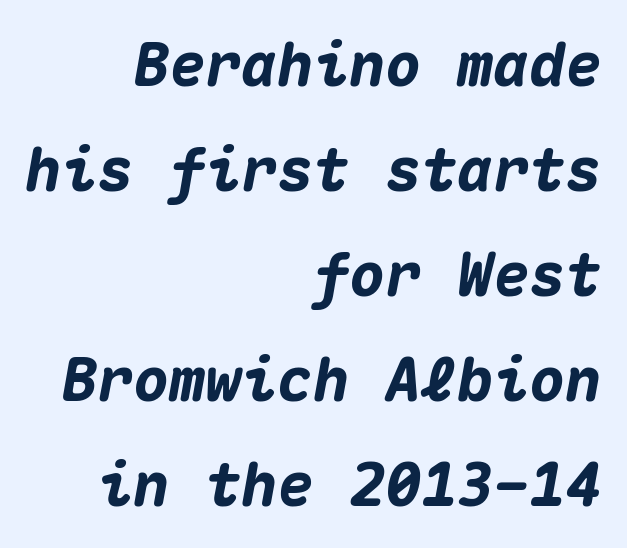
Q: Is the text bold? A: Yes.
Q: Is the text italic (slanted)? A: Yes, it leans right by about 10 degrees.
Q: Is the text underlined? A: No.
Q: How is the paragraph aligned? A: Right-aligned.
Q: Is the spacing between letters normal or unusually wide? A: Normal.
Q: Width (condensed, normal, or wide)? A: Normal.
Q: Stroke contrast? A: Medium.
Q: x-height? A: Medium.
Q: Monospaced? A: Yes.
